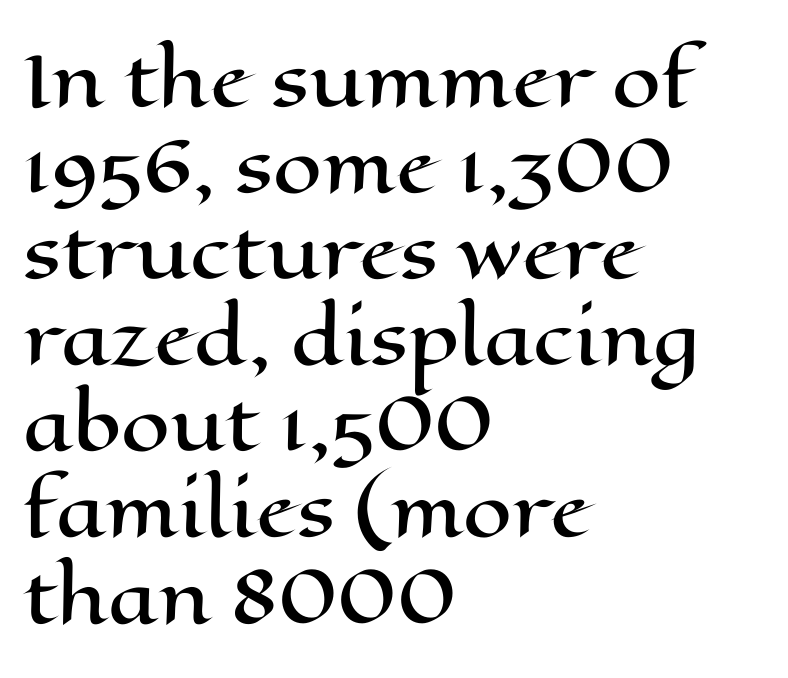
{"italic": "no", "width": "wide", "stroke_contrast": "high", "x_height": "medium", "monospaced": "no", "underline": "no", "align": "left", "line_spacing_ratio": 1.23, "letter_spacing": "normal", "letter_spacing_em": 0.0, "glyph_px": 70}
